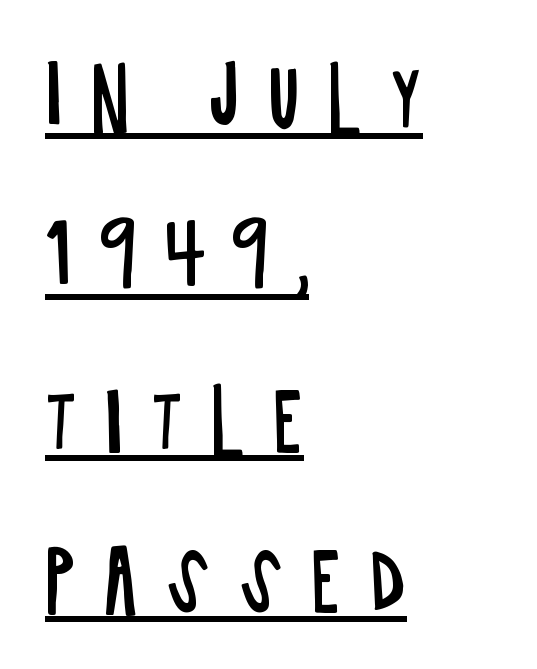
{"serif": "no", "italic": "no", "bold": "no", "weight": "regular", "width": "condensed", "stroke_contrast": "low", "x_height": "large", "monospaced": "no", "underline": "yes", "align": "left", "line_spacing": "loose", "line_spacing_ratio": 2.01, "letter_spacing": "wide", "letter_spacing_em": 0.34, "glyph_px": 80}
